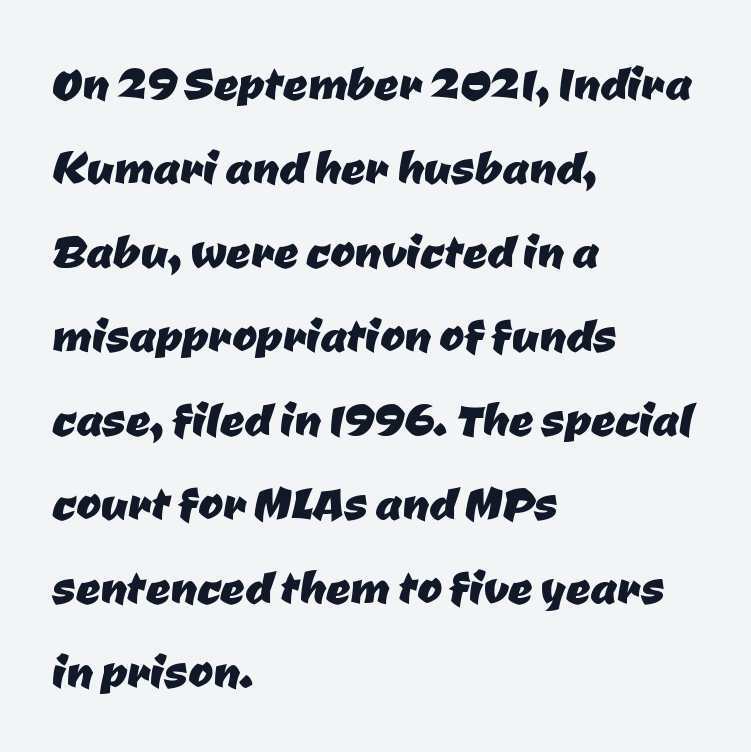
Q: Is the typeface a serif or a sans-serif typeface? A: Sans-serif.
Q: Is the text underlined? A: No.
Q: How is the paragraph aligned? A: Left-aligned.
Q: Is the spacing between letters normal or unusually wide? A: Normal.
Q: Is the spacing between lines tight, normal or loose? A: Normal.
Q: Width (condensed, normal, or wide)? A: Normal.
Q: Stroke contrast? A: Low.
Q: x-height? A: Medium.
Q: Monospaced? A: No.
